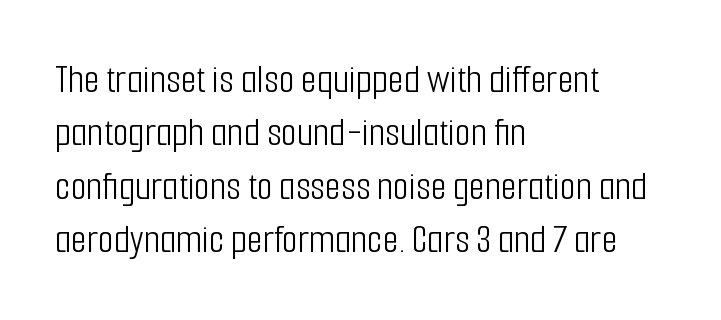
Q: Is the text bold? A: No.
Q: Is the text italic (slanted)? A: No, it is upright.
Q: Is the typeface a serif or a sans-serif typeface? A: Sans-serif.
Q: Is the text underlined? A: No.
Q: How is the paragraph aligned? A: Left-aligned.
Q: Is the spacing between letters normal or unusually wide? A: Normal.
Q: Is the spacing between lines tight, normal or loose? A: Normal.
Q: Width (condensed, normal, or wide)? A: Condensed.
Q: Stroke contrast? A: Low.
Q: x-height? A: Medium.
Q: Monospaced? A: No.
